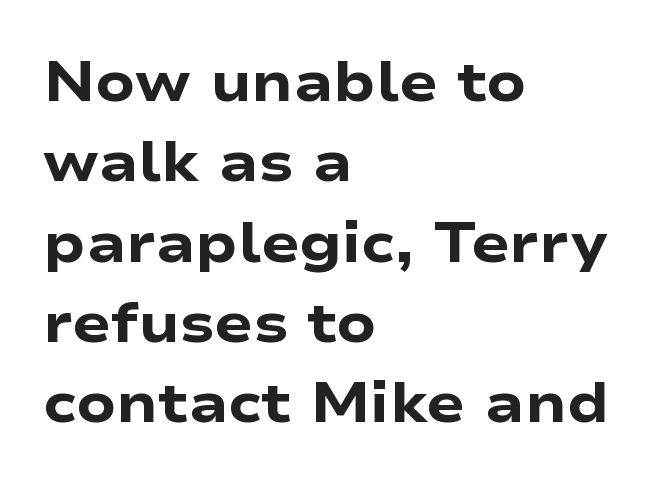
The image shows 57 px heavy, wide sans-serif type, upright; set left-aligned, normal line spacing (1.41x), normal letter spacing, not underlined; low stroke contrast and a medium x-height.
